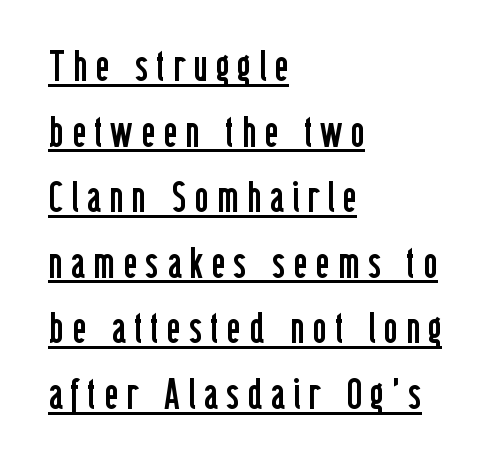
Q: Is the text bold? A: No.
Q: Is the text italic (slanted)? A: No, it is upright.
Q: Is the typeface a serif or a sans-serif typeface? A: Sans-serif.
Q: Is the text underlined? A: Yes.
Q: How is the paragraph aligned? A: Left-aligned.
Q: Is the spacing between lines tight, normal or loose? A: Normal.
Q: Width (condensed, normal, or wide)? A: Condensed.
Q: Stroke contrast? A: Low.
Q: x-height? A: Medium.
Q: Monospaced? A: No.
